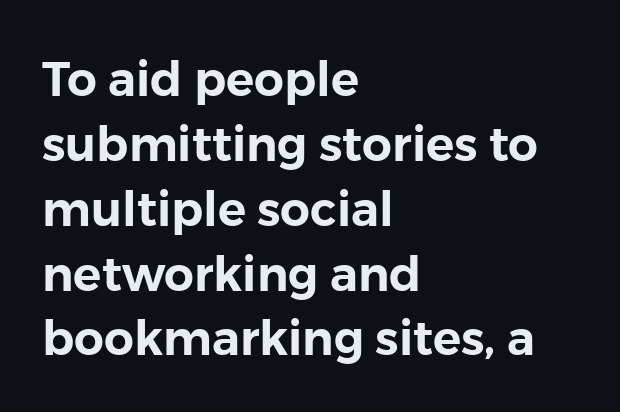
Q: Is the text italic (slanted)? A: No, it is upright.
Q: Is the typeface a serif or a sans-serif typeface? A: Sans-serif.
Q: Is the text underlined? A: No.
Q: How is the paragraph aligned? A: Left-aligned.
Q: Is the spacing between letters normal or unusually wide? A: Normal.
Q: Is the spacing between lines tight, normal or loose? A: Normal.
Q: Width (condensed, normal, or wide)? A: Normal.
Q: Stroke contrast? A: Low.
Q: x-height? A: Medium.
Q: Monospaced? A: No.
